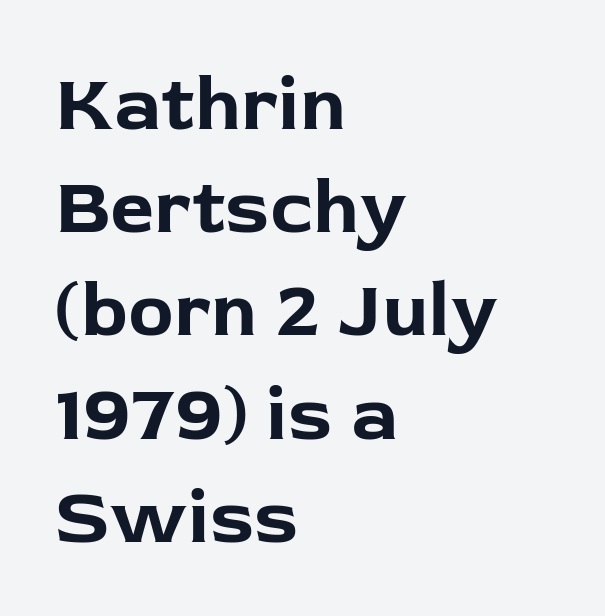
{"serif": "no", "italic": "no", "bold": "yes", "weight": "bold", "width": "normal", "stroke_contrast": "low", "x_height": "medium", "monospaced": "no", "underline": "no", "align": "left", "line_spacing": "normal", "line_spacing_ratio": 1.34, "letter_spacing": "normal", "letter_spacing_em": 0.0, "glyph_px": 77}
